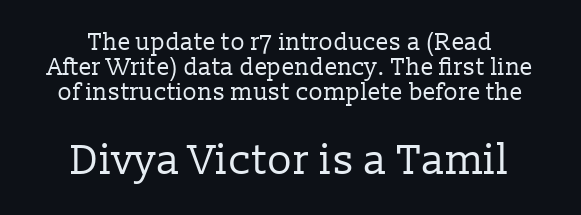
Q: Is the text bold? A: No.
Q: Is the text italic (slanted)? A: No, it is upright.
Q: Is the typeface a serif or a sans-serif typeface? A: Serif.
Q: Is the text underlined? A: No.
Q: How is the paragraph aligned? A: Centered.
Q: Is the spacing between letters normal or unusually wide? A: Normal.
Q: Is the spacing between lines tight, normal or loose? A: Tight.
Q: Which block of text is set in a larger size, the first (top) or the second (bottom)? A: The second (bottom) one.
Q: Width (condensed, normal, or wide)? A: Normal.
Q: Stroke contrast? A: Low.
Q: x-height? A: Medium.
Q: Monospaced? A: No.
